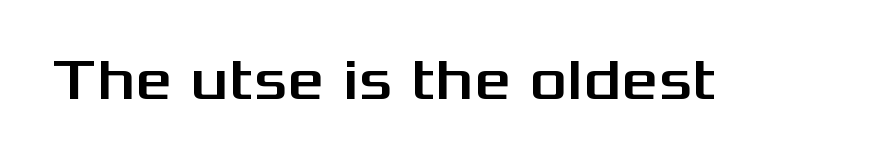
Varying glyph widths throughout — classic text-font behaviour. The face used here is rendered with its standard letterfit. Is there any slant? The stems are plumb. Anything drawn beneath the words? Only blank space. Is this a sans? Yes — the strokes have no serifs.
